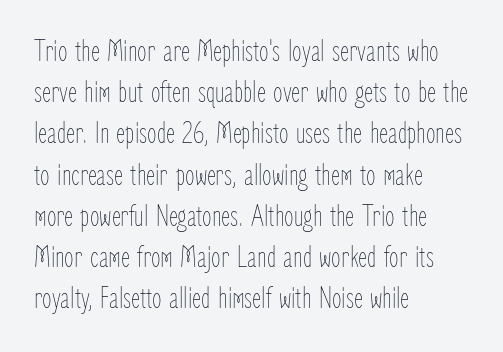
The image shows 31 px thin, condensed type, upright; set left-aligned, normal line spacing (1.33x), normal letter spacing, not underlined; low stroke contrast and a medium x-height.
